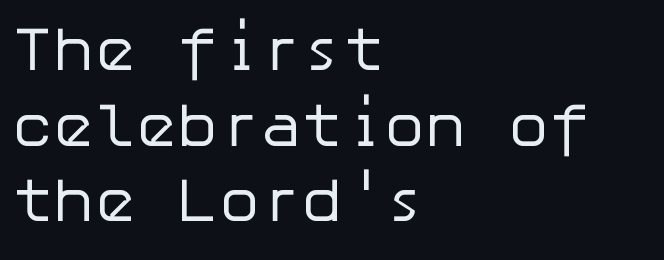
{"serif": "no", "italic": "no", "bold": "no", "weight": "regular", "width": "normal", "stroke_contrast": "low", "x_height": "medium", "underline": "no", "align": "left", "line_spacing_ratio": 1.22, "letter_spacing": "normal", "letter_spacing_em": 0.0, "glyph_px": 62}
